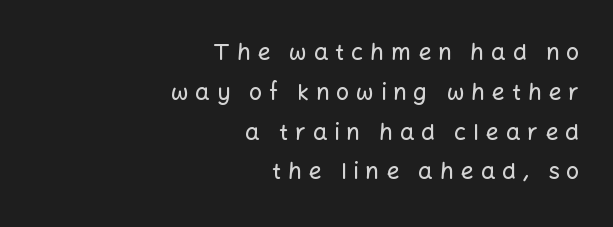
Designer's note — italics off, roman on. Look at the tracking — it's clearly loosened, letters drifting apart. Only glyphs here, with clear space below each row. Layout note: lines flush right.
